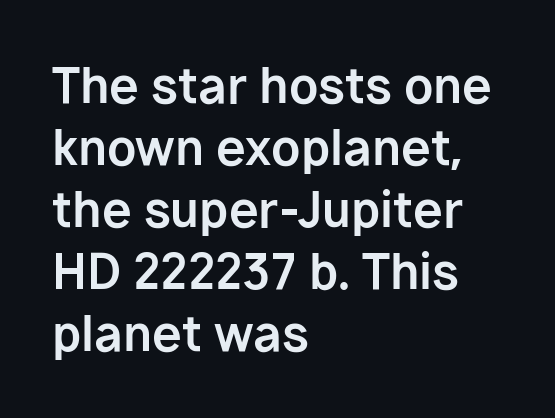
{"serif": "no", "italic": "no", "bold": "yes", "weight": "bold", "width": "normal", "stroke_contrast": "low", "x_height": "medium", "monospaced": "no", "underline": "no", "align": "left", "line_spacing": "normal", "line_spacing_ratio": 1.29, "letter_spacing": "normal", "letter_spacing_em": 0.0, "glyph_px": 48}
